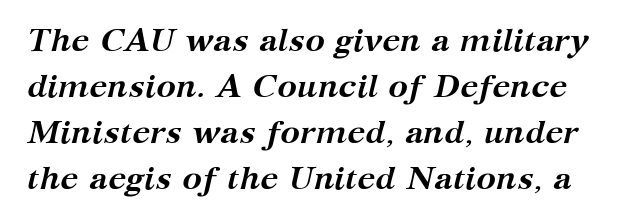
{"serif": "yes", "italic": "yes", "lean": "right", "slant_degrees": 12, "bold": "yes", "weight": "semibold", "width": "normal", "stroke_contrast": "medium", "x_height": "medium", "monospaced": "no", "underline": "no", "line_spacing": "normal", "line_spacing_ratio": 1.39, "letter_spacing": "normal", "letter_spacing_em": 0.0, "glyph_px": 33}
